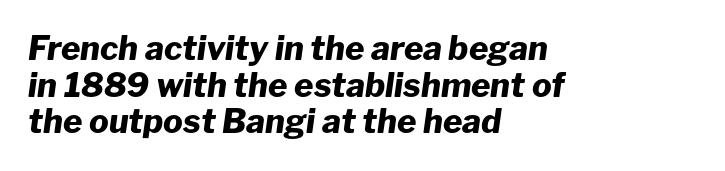
{"italic": "yes", "lean": "right", "slant_degrees": 8, "bold": "yes", "weight": "heavy", "width": "normal", "stroke_contrast": "low", "x_height": "medium", "monospaced": "no", "underline": "no", "align": "left", "line_spacing": "tight", "line_spacing_ratio": 1.11, "letter_spacing": "normal", "letter_spacing_em": 0.0, "glyph_px": 33}
